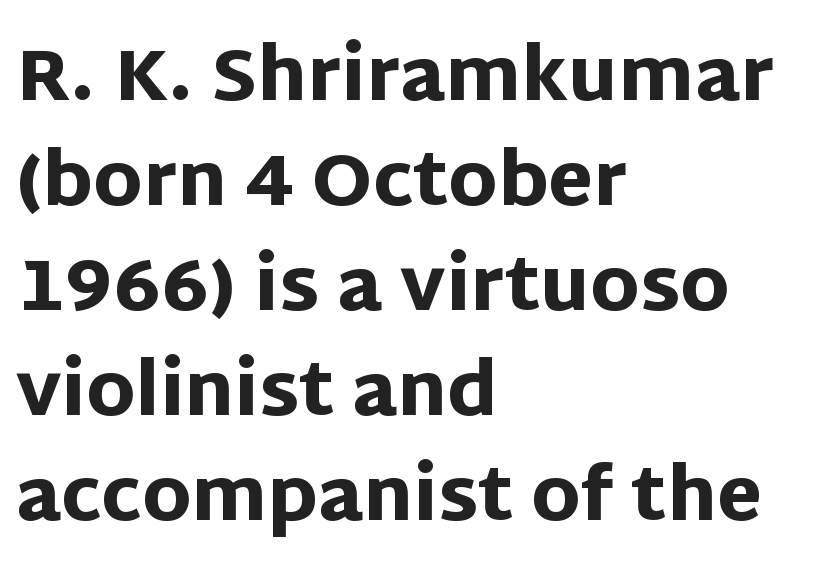
Q: Is the text bold? A: Yes.
Q: Is the text italic (slanted)? A: No, it is upright.
Q: Is the typeface a serif or a sans-serif typeface? A: Sans-serif.
Q: Is the text underlined? A: No.
Q: How is the paragraph aligned? A: Left-aligned.
Q: Is the spacing between letters normal or unusually wide? A: Normal.
Q: Is the spacing between lines tight, normal or loose? A: Normal.
Q: Width (condensed, normal, or wide)? A: Normal.
Q: Stroke contrast? A: Low.
Q: x-height? A: Large.
Q: Monospaced? A: No.
